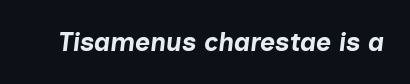
Compared with ordinary roman type, these characters are visibly tilted. The passage shown has conventional tracking throughout. The characters look thick and weighty, a clear bold. The gap between lines stays unmarked.
